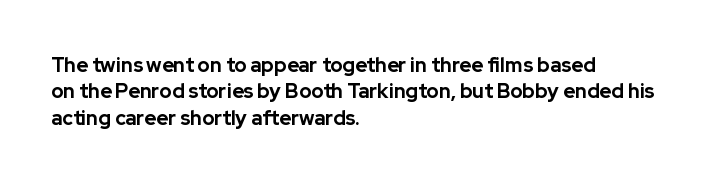
{"italic": "no", "bold": "yes", "underline": "no", "align": "left", "line_spacing": "normal", "line_spacing_ratio": 1.32, "letter_spacing": "normal", "letter_spacing_em": 0.0, "glyph_px": 20}
